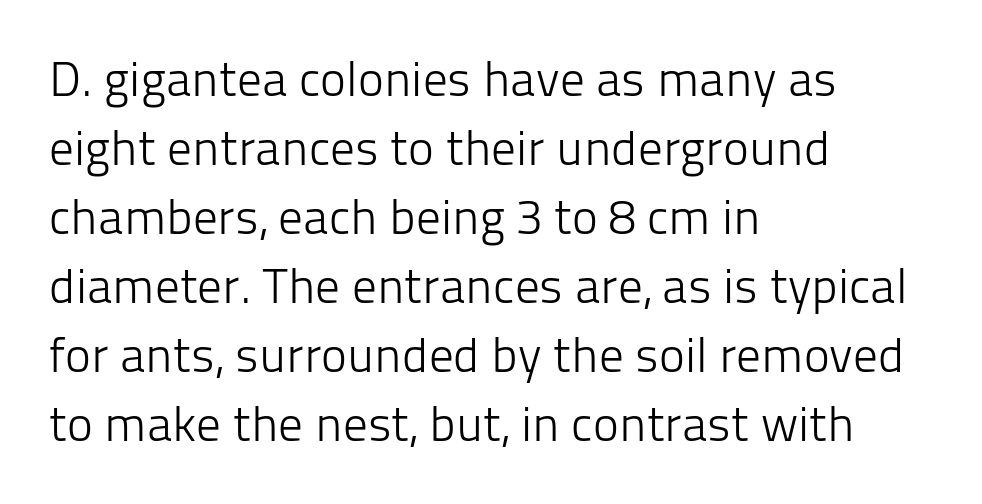
Serif or sans? Sans — the stroke terminals are bare. What's the leading like? Ordinary, nothing unusual. The space beneath each line is pristine and unruled. Stems and bowls with no extra thickness — not bold.
